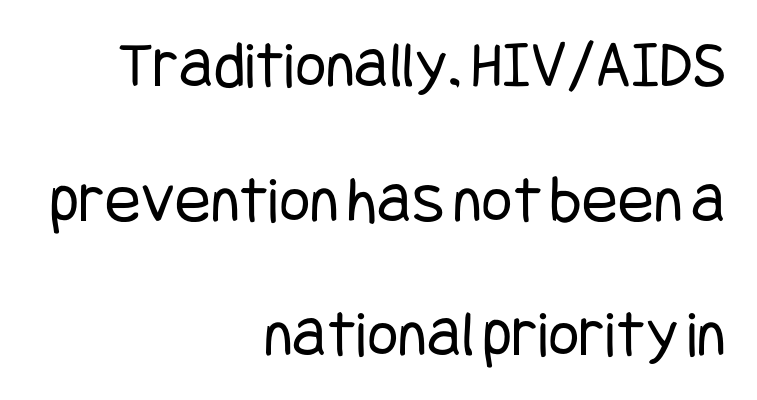
The typeface chosen for these lines omits serifs. The foot of each line stays bare and open. The vertical gap from one line to the next is large. One-word summary of the alignment: right.
